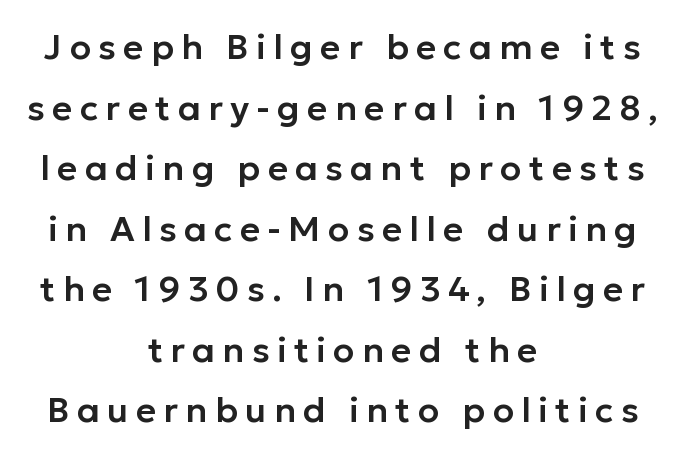
Q: Is the text italic (slanted)? A: No, it is upright.
Q: Is the typeface a serif or a sans-serif typeface? A: Sans-serif.
Q: Is the text underlined? A: No.
Q: How is the paragraph aligned? A: Centered.
Q: Is the spacing between letters normal or unusually wide? A: Unusually wide.
Q: Width (condensed, normal, or wide)? A: Normal.
Q: Stroke contrast? A: Low.
Q: x-height? A: Medium.
Q: Monospaced? A: No.
